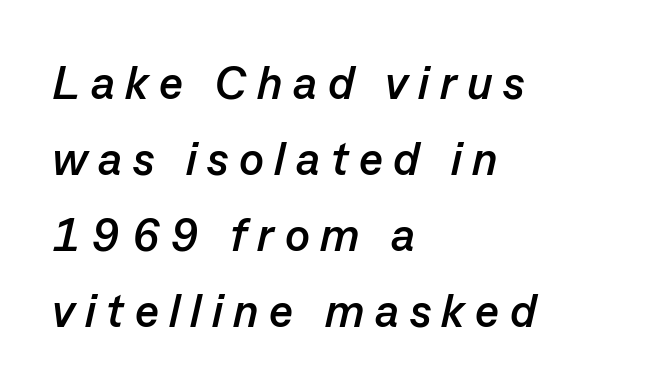
{"italic": "yes", "lean": "right", "slant_degrees": 13, "bold": "yes", "weight": "semibold", "width": "normal", "stroke_contrast": "low", "x_height": "medium", "monospaced": "no", "underline": "no", "align": "left", "line_spacing": "normal", "line_spacing_ratio": 1.65, "letter_spacing": "wide", "letter_spacing_em": 0.23, "glyph_px": 46}
